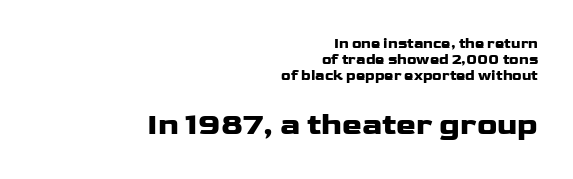
The image shows 30 px heavy, wide sans-serif type, upright; set right-aligned, tight line spacing (1.15x), normal letter spacing, not underlined; the second (bottom) block is 2.14x larger; low stroke contrast and a medium x-height.
